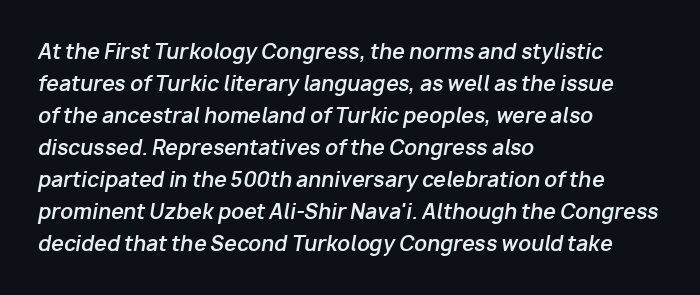
Q: Is the text bold? A: Yes.
Q: Is the text italic (slanted)? A: Yes, it leans right by about 10 degrees.
Q: Is the text underlined? A: No.
Q: How is the paragraph aligned? A: Left-aligned.
Q: Is the spacing between letters normal or unusually wide? A: Normal.
Q: Is the spacing between lines tight, normal or loose? A: Normal.
